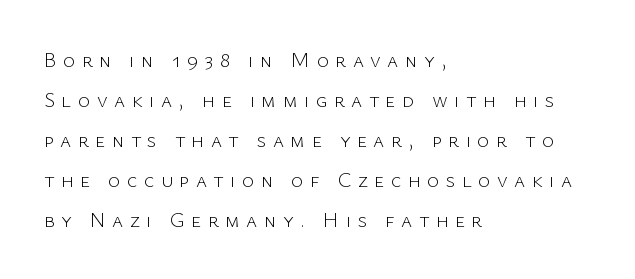
Q: Is the text bold? A: No.
Q: Is the text italic (slanted)? A: No, it is upright.
Q: Is the text underlined? A: No.
Q: How is the paragraph aligned? A: Left-aligned.
Q: Is the spacing between letters normal or unusually wide? A: Unusually wide.
Q: Is the spacing between lines tight, normal or loose? A: Loose.
